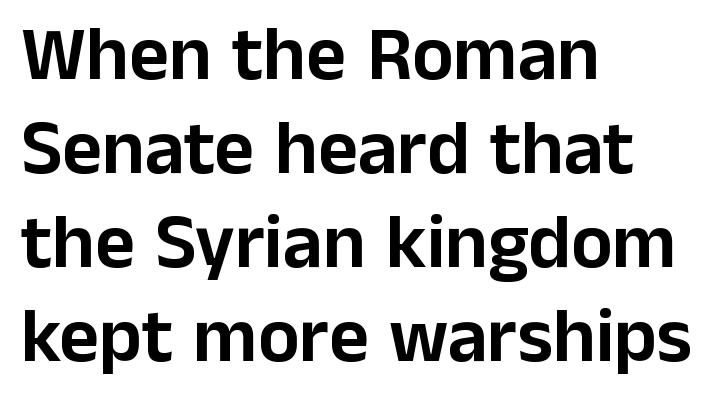
Here the designer chose a conventional face with non-uniform glyph widths. Italic: no, the glyphs are upright roman. Casual observation: everything's shoved over to the left. Anything drawn beneath the words? Only blank space. What stands out about the letter spacing? Nothing — it is the standard amount.
